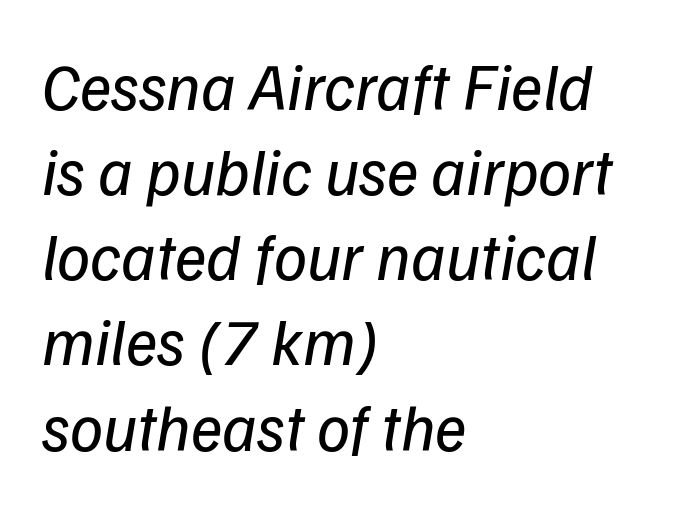
Horizontal bands of white between lines are of average thickness. Tracking value appears to be zero — textbook default spacing. These lines are set flush left with a ragged right edge. Beneath every word, the page is bare. The face used here is proportionally spaced, like ordinary book or web type. Characters are canted at an angle relative to the baseline's perpendicular.
